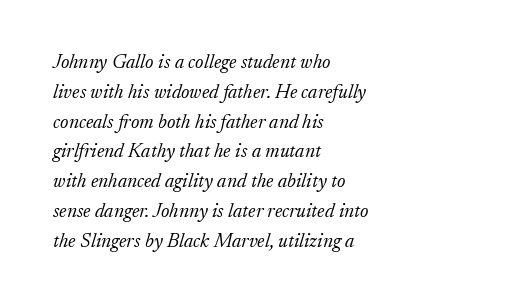
{"italic": "yes", "lean": "right", "slant_degrees": 17, "bold": "no", "underline": "no", "align": "left", "line_spacing": "normal", "line_spacing_ratio": 1.49, "letter_spacing": "normal", "letter_spacing_em": 0.0, "glyph_px": 20}
